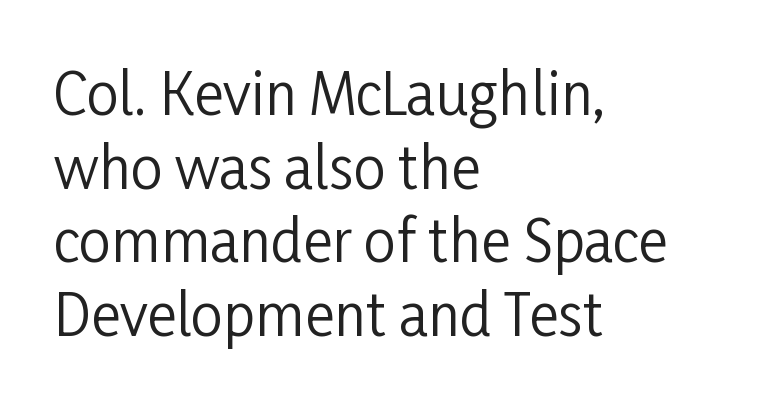
Q: Is the text bold? A: No.
Q: Is the text italic (slanted)? A: No, it is upright.
Q: Is the typeface a serif or a sans-serif typeface? A: Sans-serif.
Q: Is the text underlined? A: No.
Q: How is the paragraph aligned? A: Left-aligned.
Q: Is the spacing between letters normal or unusually wide? A: Normal.
Q: Is the spacing between lines tight, normal or loose? A: Normal.
Q: Width (condensed, normal, or wide)? A: Condensed.
Q: Stroke contrast? A: Low.
Q: x-height? A: Medium.
Q: Monospaced? A: No.
